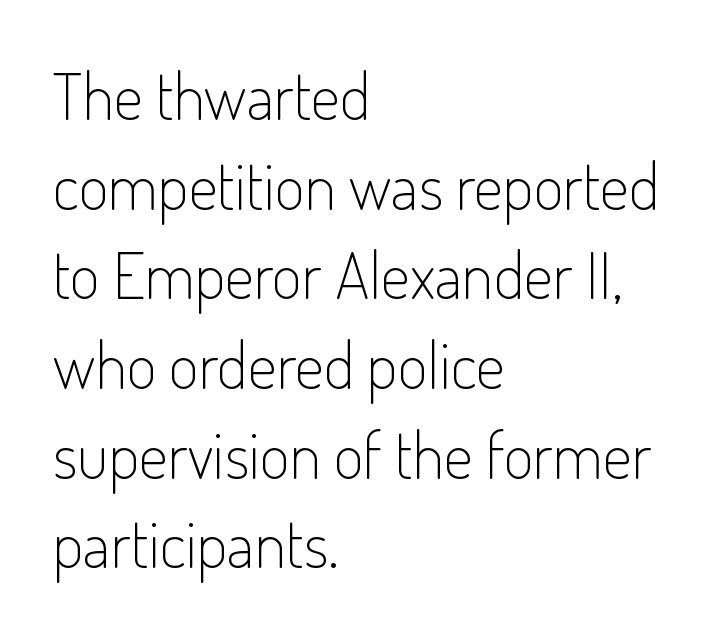
Letterform terminals end flat and unadorned throughout the passage. The gap between lines stays unmarked. The typeface has the unassuming heft of standard copy or less. Nobody touched the tracking dial on this one. The rendering uses natural spacing where letterforms have individual widths.
